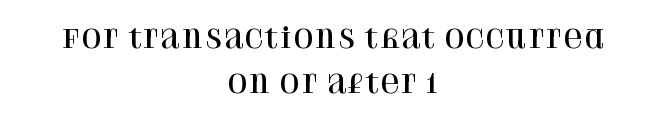
The image shows 26 px text type, upright; set centered, line spacing 1.73x, normal letter spacing, not underlined.
